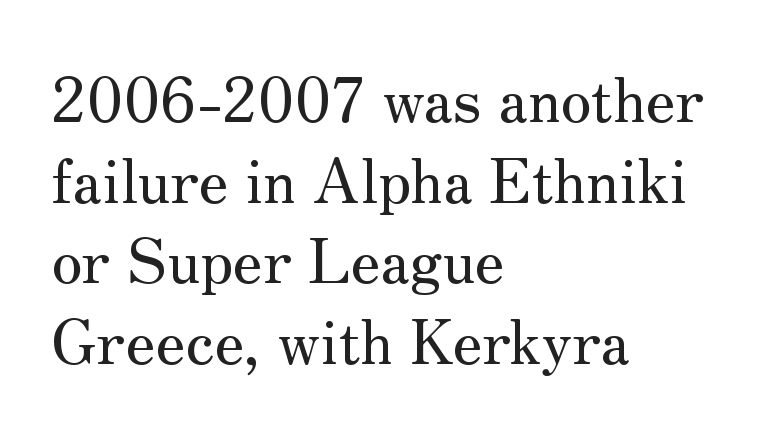
{"serif": "yes", "italic": "no", "width": "normal", "stroke_contrast": "medium", "x_height": "small", "monospaced": "no", "underline": "no", "align": "left", "line_spacing": "normal", "line_spacing_ratio": 1.32, "letter_spacing": "normal", "letter_spacing_em": 0.0, "glyph_px": 61}
